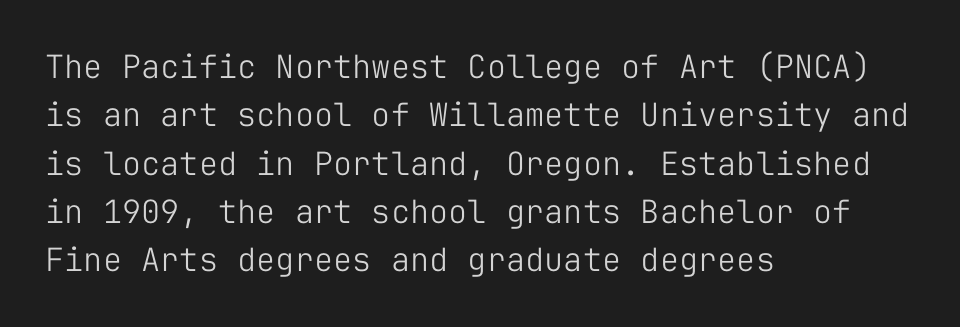
Unmarked baselines from the first word to the last. Every character sits straight up, as roman type does. Leading matches the norm, producing a regular column. Do the characters align in a grid? Yes, the font is monospaced. The typesetting does not lean heavy: it is not bold.
